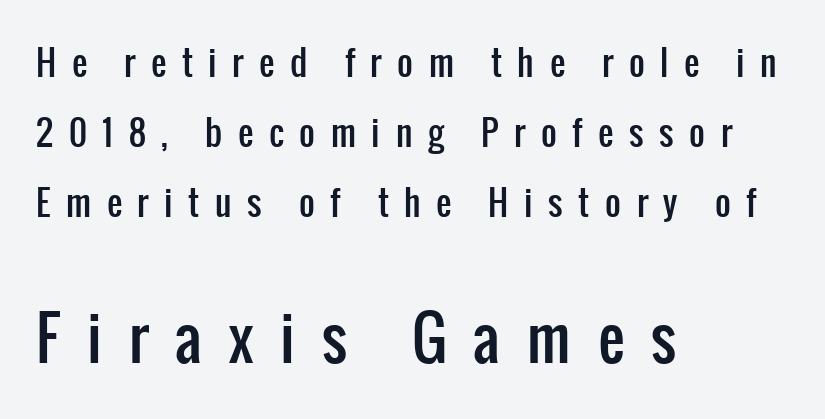
Q: Is the text italic (slanted)? A: No, it is upright.
Q: Is the typeface a serif or a sans-serif typeface? A: Sans-serif.
Q: Is the text underlined? A: No.
Q: How is the paragraph aligned? A: Left-aligned.
Q: Is the spacing between letters normal or unusually wide? A: Unusually wide.
Q: Is the spacing between lines tight, normal or loose? A: Loose.
Q: Which block of text is set in a larger size, the first (top) or the second (bottom)? A: The second (bottom) one.
Q: Width (condensed, normal, or wide)? A: Condensed.
Q: Stroke contrast? A: Low.
Q: x-height? A: Medium.
Q: Monospaced? A: No.
